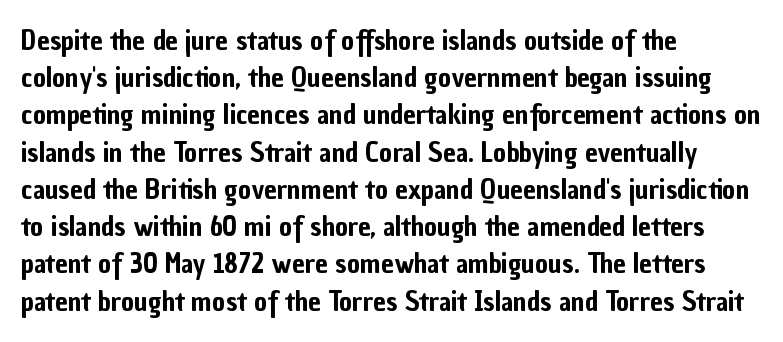
No extra tracking has been applied to these lines. You could not count columns in this text — the font is proportionally spaced. In terms of leading, this rendering sits right in the middle. Quick note: not italic, upright.
